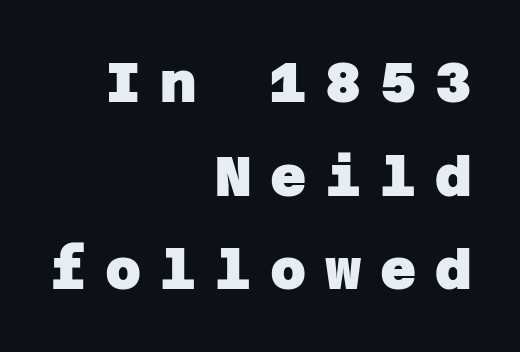
Q: Is the text bold? A: Yes.
Q: Is the typeface a serif or a sans-serif typeface? A: Sans-serif.
Q: Is the text underlined? A: No.
Q: How is the paragraph aligned? A: Right-aligned.
Q: Is the spacing between letters normal or unusually wide? A: Unusually wide.
Q: Is the spacing between lines tight, normal or loose? A: Normal.
Q: Width (condensed, normal, or wide)? A: Normal.
Q: Stroke contrast? A: Low.
Q: x-height? A: Large.
